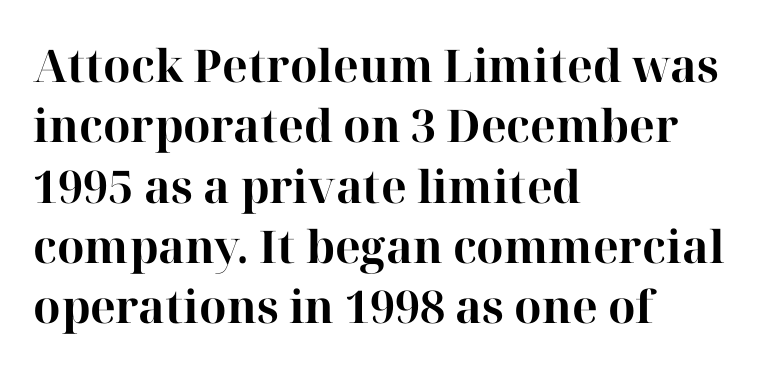
{"serif": "yes", "italic": "no", "bold": "yes", "weight": "bold", "width": "normal", "stroke_contrast": "high", "x_height": "medium", "monospaced": "no", "underline": "no", "align": "left", "line_spacing": "normal", "line_spacing_ratio": 1.34, "letter_spacing": "normal", "letter_spacing_em": 0.0, "glyph_px": 45}
